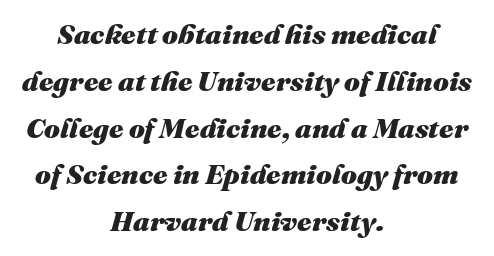
What weight is shown? A full bold with thick strokes. Plain, unruled lines of type. Do the characters align in a grid? No, the font is proportional. Glyph-to-glyph distance matches everyday printed text.
